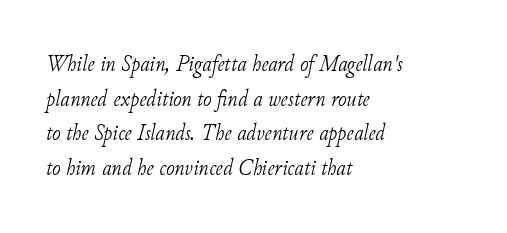
Every row of glyphs begins at an identical x-position on the left. Interline gaps are of average width in this sample. Glance below the letters and you will spot only blank space. The passage shown is not bold in any degree.
